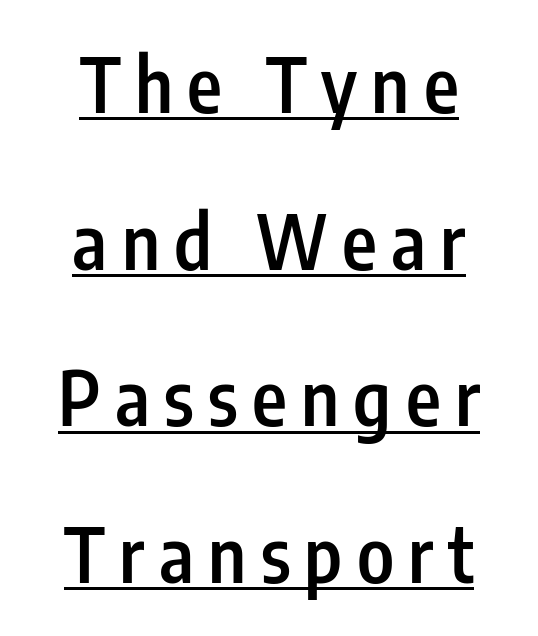
Typesetter's note: demi weight, one step under bold. Does the leading feel generous? Absolutely, it's lavish. Unlike a traditional serif, this face leaves its strokes unadorned. The typesetter has applied underlining to the passage shown.
